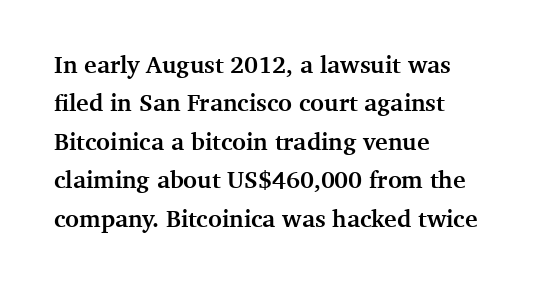
Check the space under the baseline: it is left empty. A classic flush-left, rag-right setting is used for this passage. These lines sit exactly where default settings would place them. Students, note that the glyphs here touch the page at normal intervals. The type sits square on the baseline with zero lean.
